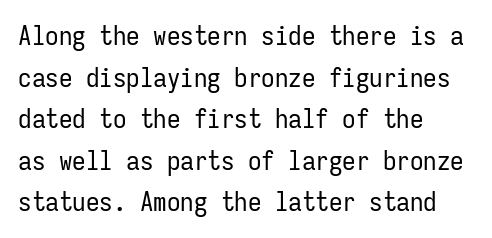
{"italic": "no", "bold": "no", "underline": "no", "align": "left", "line_spacing": "normal", "line_spacing_ratio": 1.54, "letter_spacing": "normal", "letter_spacing_em": 0.0, "glyph_px": 27}
